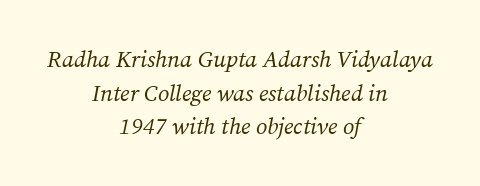
The image shows 23 px text type, italic (leaning right); set centered, normal line spacing (1.46x), normal letter spacing, not underlined.
